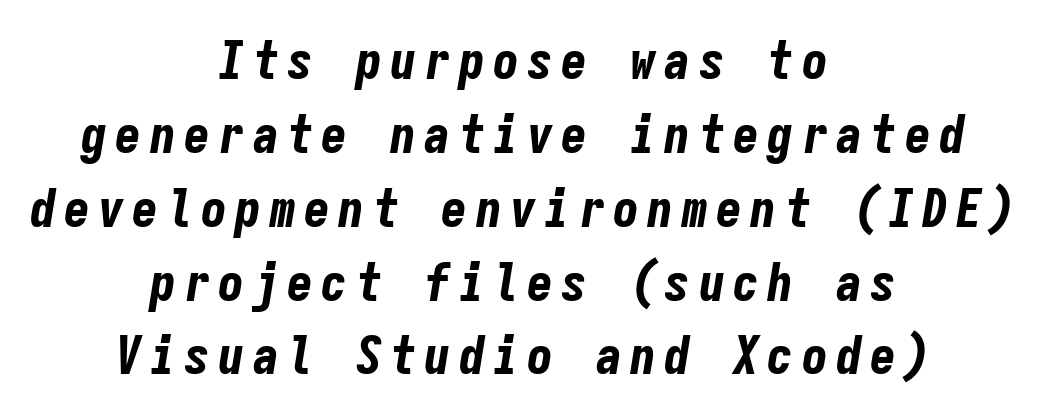
You'd pick this weight for a headline — it's a proper bold. The rows are spaced the way most documents space them. The typography opts for an oblique posture over an upright one. Descender tails drop into unmarked territory. Teacher's note: observe the equal gaps on both sides — that is centered alignment.
